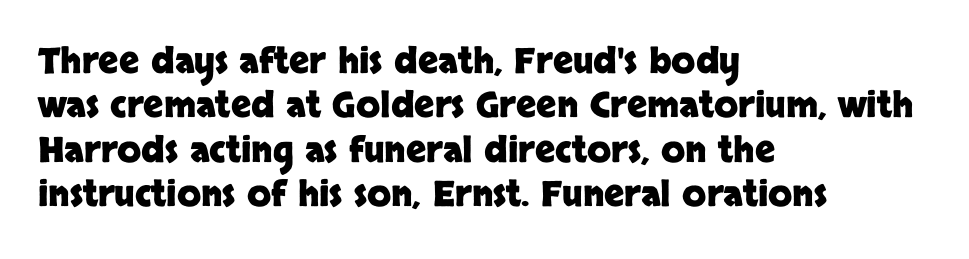
{"serif": "no", "italic": "no", "bold": "yes", "weight": "heavy", "width": "normal", "stroke_contrast": "low", "x_height": "large", "monospaced": "no", "underline": "no", "align": "left", "line_spacing": "normal", "line_spacing_ratio": 1.27, "letter_spacing": "normal", "letter_spacing_em": 0.0, "glyph_px": 35}
